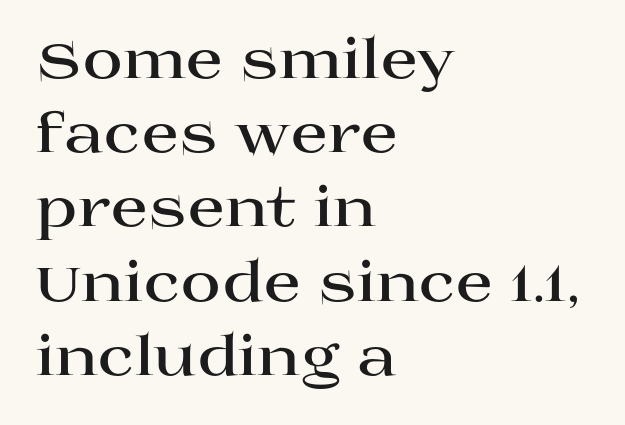
Q: Is the text bold? A: Yes.
Q: Is the text italic (slanted)? A: No, it is upright.
Q: Is the typeface a serif or a sans-serif typeface? A: Serif.
Q: Is the text underlined? A: No.
Q: How is the paragraph aligned? A: Left-aligned.
Q: Is the spacing between letters normal or unusually wide? A: Normal.
Q: Is the spacing between lines tight, normal or loose? A: Normal.
Q: Width (condensed, normal, or wide)? A: Wide.
Q: Stroke contrast? A: High.
Q: x-height? A: Large.
Q: Monospaced? A: No.
